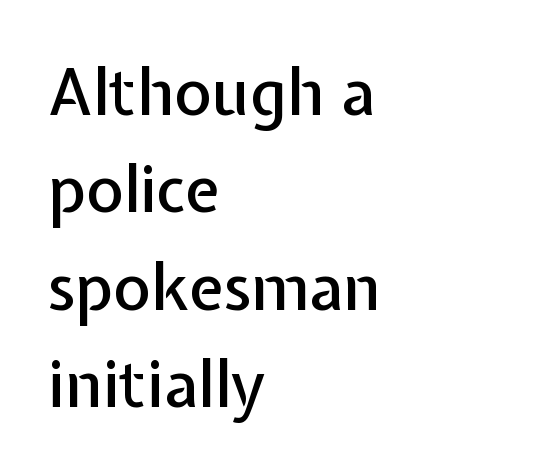
The image shows 64 px sans-serif type, upright; set left-aligned, normal line spacing (1.52x), normal letter spacing, not underlined; low stroke contrast and a medium x-height.
